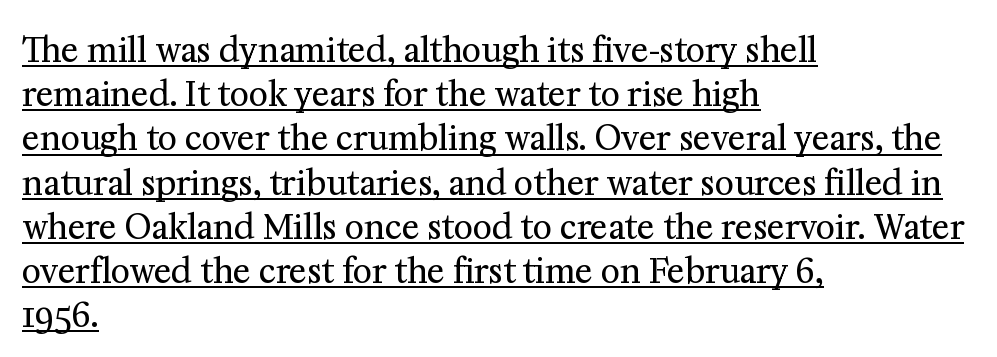
Q: Is the text bold? A: No.
Q: Is the text italic (slanted)? A: No, it is upright.
Q: Is the typeface a serif or a sans-serif typeface? A: Serif.
Q: Is the text underlined? A: Yes.
Q: How is the paragraph aligned? A: Left-aligned.
Q: Is the spacing between letters normal or unusually wide? A: Normal.
Q: Is the spacing between lines tight, normal or loose? A: Normal.
Q: Width (condensed, normal, or wide)? A: Normal.
Q: Stroke contrast? A: Medium.
Q: x-height? A: Medium.
Q: Monospaced? A: No.
